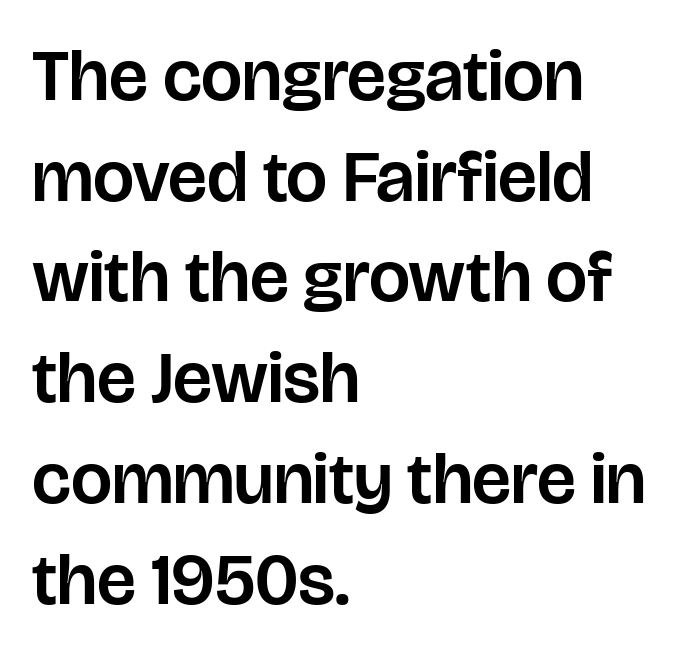
Q: Is the text italic (slanted)? A: No, it is upright.
Q: Is the typeface a serif or a sans-serif typeface? A: Sans-serif.
Q: Is the text underlined? A: No.
Q: How is the paragraph aligned? A: Left-aligned.
Q: Is the spacing between letters normal or unusually wide? A: Normal.
Q: Is the spacing between lines tight, normal or loose? A: Normal.
Q: Width (condensed, normal, or wide)? A: Normal.
Q: Stroke contrast? A: Low.
Q: x-height? A: Large.
Q: Monospaced? A: No.
